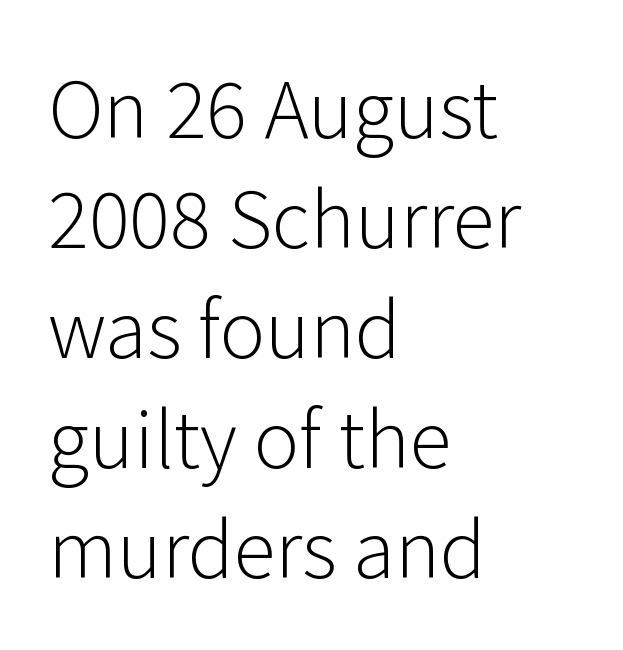
In terms of letterform style, serifs are entirely absent. The leading is moderate, giving the passage an even texture. Is the block centered? No — it sits flush against the left margin. Posture: upright roman. The baseline area is clear.
